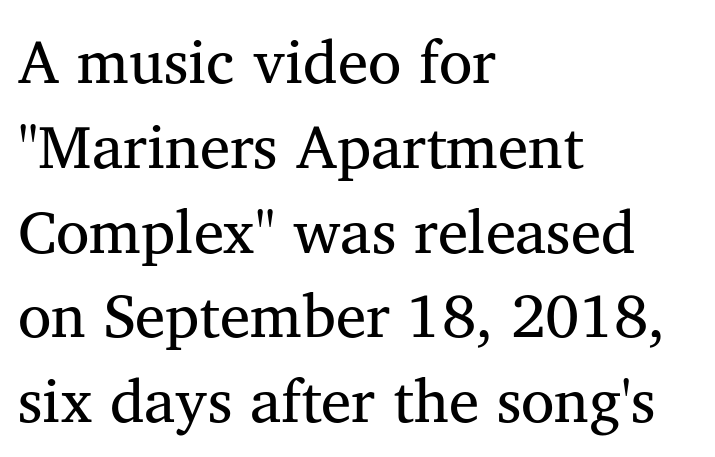
The image shows 61 px regular-weight serif type, upright; set left-aligned, normal line spacing (1.39x), normal letter spacing, not underlined; medium stroke contrast and a medium x-height.
